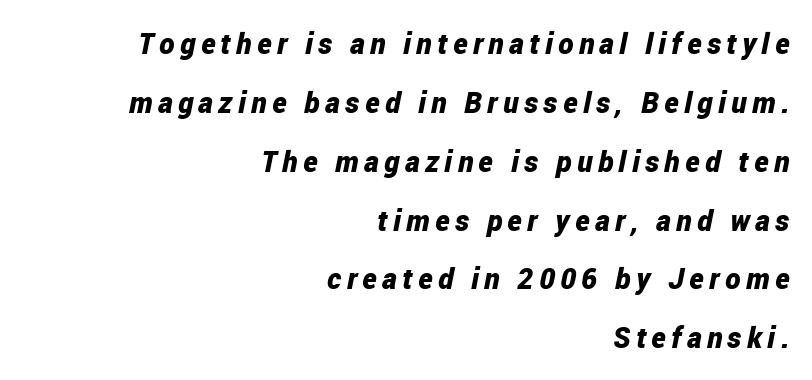
{"italic": "yes", "lean": "right", "slant_degrees": 12, "bold": "yes", "weight": "bold", "width": "condensed", "stroke_contrast": "low", "x_height": "medium", "monospaced": "no", "underline": "no", "align": "right", "line_spacing": "loose", "line_spacing_ratio": 2.03, "glyph_px": 29}
